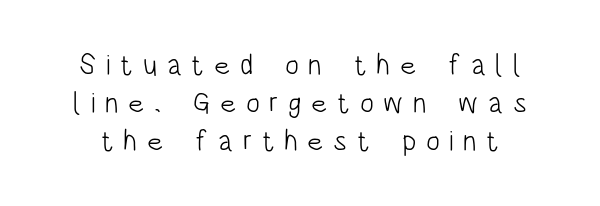
The image shows 29 px light, condensed sans-serif type, upright; set normal line spacing (1.31x), unusually wide letter spacing (+0.33 em), not underlined; low stroke contrast and a large x-height.
